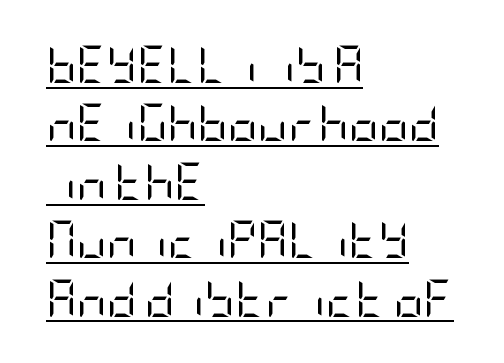
Q: Is the text bold? A: No.
Q: Is the text italic (slanted)? A: No, it is upright.
Q: Is the typeface a serif or a sans-serif typeface? A: Sans-serif.
Q: Is the text underlined? A: Yes.
Q: How is the paragraph aligned? A: Left-aligned.
Q: Is the spacing between letters normal or unusually wide? A: Normal.
Q: Is the spacing between lines tight, normal or loose? A: Normal.
Q: Width (condensed, normal, or wide)? A: Condensed.
Q: Stroke contrast? A: Low.
Q: x-height? A: Large.
